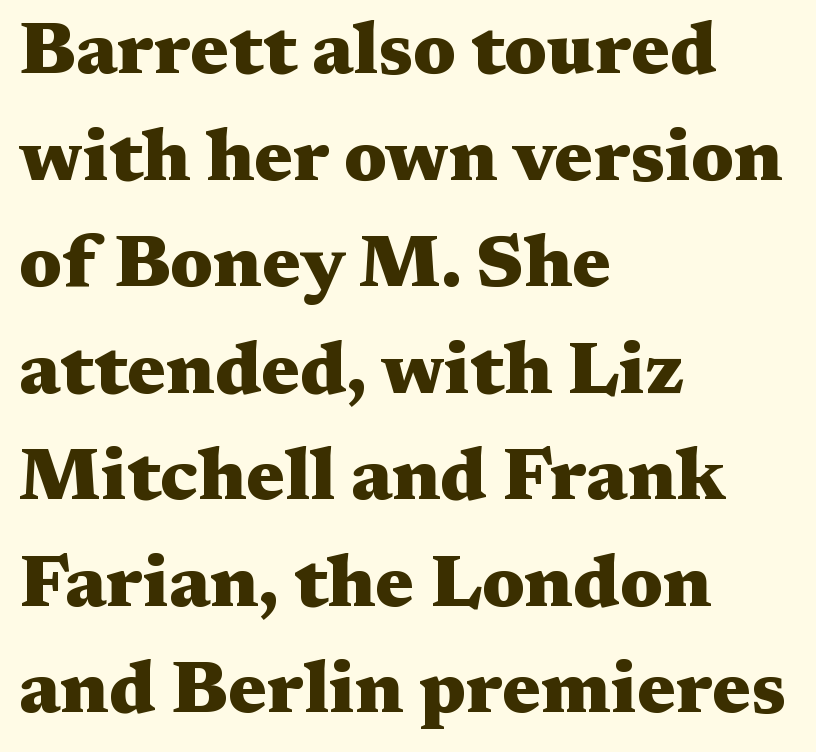
{"serif": "yes", "italic": "no", "bold": "yes", "weight": "heavy", "width": "wide", "stroke_contrast": "medium", "x_height": "medium", "monospaced": "no", "underline": "no", "align": "left", "line_spacing": "normal", "line_spacing_ratio": 1.46, "letter_spacing": "normal", "letter_spacing_em": 0.0, "glyph_px": 73}
